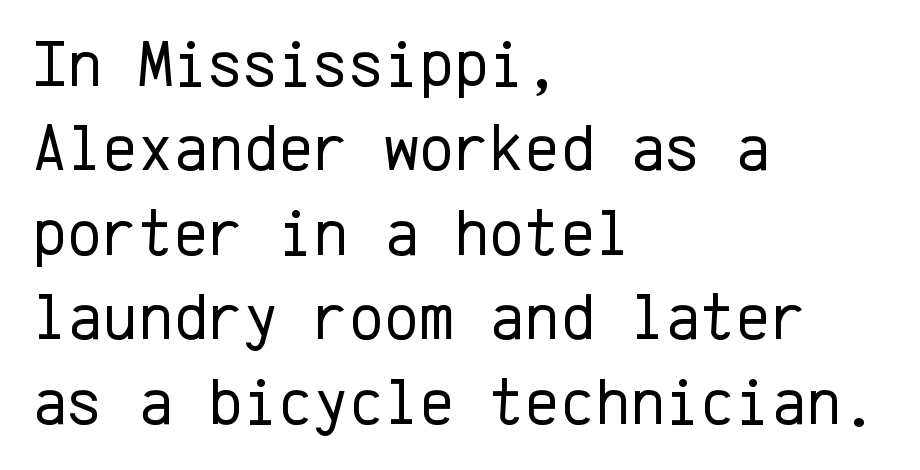
The designer left line spacing at the default. Which margin do the lines hug? The left one — the right edge is uneven. Every stem runs plumb, perpendicular to the baseline. Unmarked baselines from the first word to the last.
